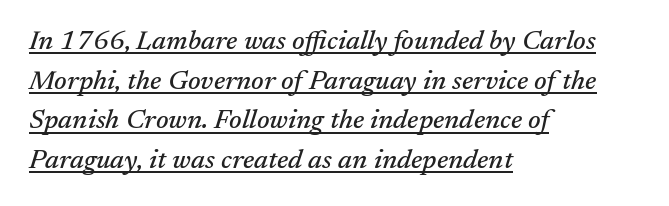
The image shows 27 px text type, italic (leaning right); set left-aligned, normal line spacing (1.47x), normal letter spacing, underlined.
